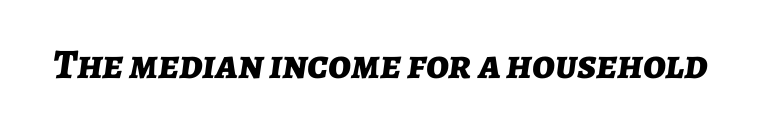
The image shows 42 px bold type, italic (leaning right); set normal letter spacing, not underlined; low stroke contrast and a medium x-height.
